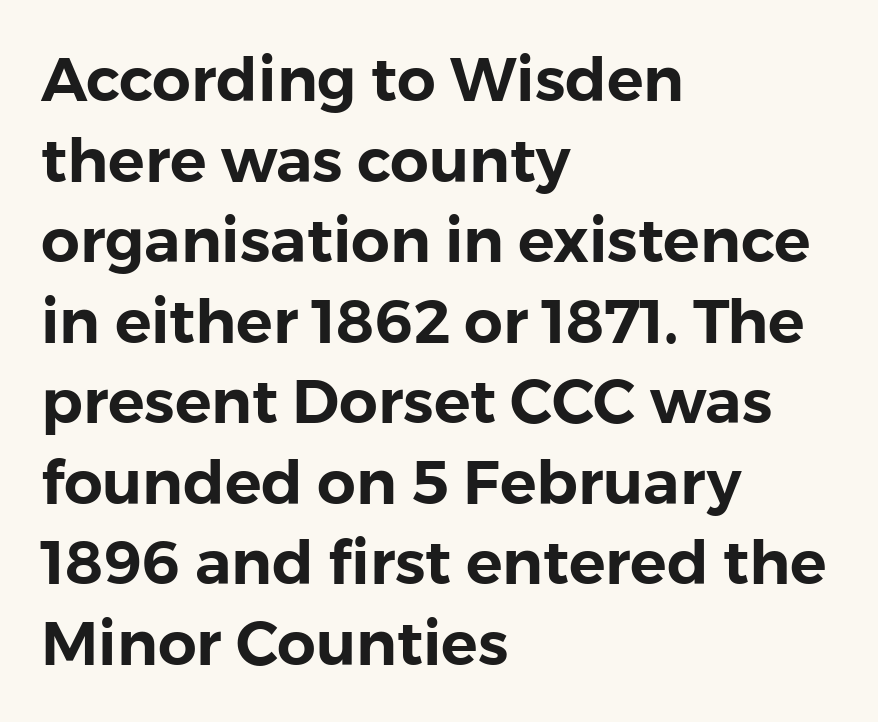
{"serif": "no", "italic": "no", "width": "normal", "x_height": "medium", "monospaced": "no", "underline": "no", "align": "left", "line_spacing": "normal", "line_spacing_ratio": 1.32, "letter_spacing": "normal", "letter_spacing_em": 0.0, "glyph_px": 61}
